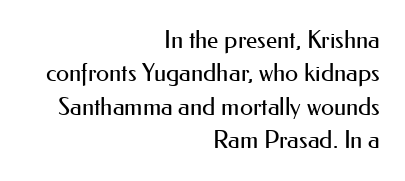
{"italic": "no", "bold": "no", "underline": "no", "align": "right", "line_spacing": "normal", "line_spacing_ratio": 1.39, "letter_spacing": "normal", "letter_spacing_em": 0.0, "glyph_px": 24}
